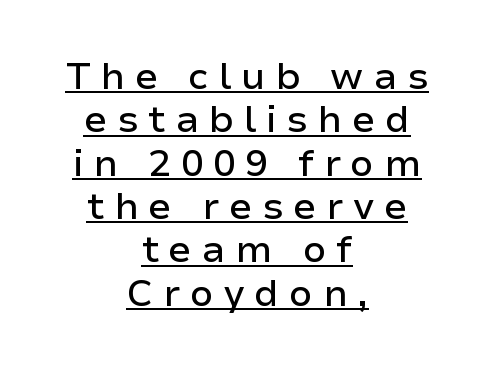
Q: Is the text italic (slanted)? A: No, it is upright.
Q: Is the typeface a serif or a sans-serif typeface? A: Sans-serif.
Q: Is the text underlined? A: Yes.
Q: How is the paragraph aligned? A: Centered.
Q: Is the spacing between letters normal or unusually wide? A: Unusually wide.
Q: Is the spacing between lines tight, normal or loose? A: Tight.
Q: Width (condensed, normal, or wide)? A: Normal.
Q: Stroke contrast? A: Low.
Q: x-height? A: Medium.
Q: Monospaced? A: No.
